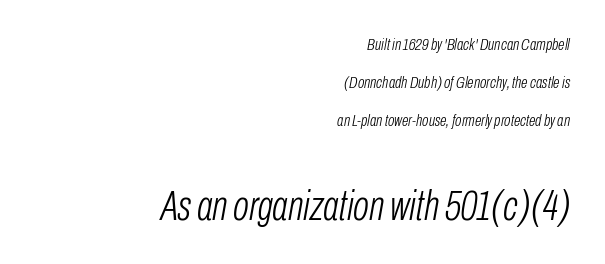
The image shows 42 px light, condensed type, italic (leaning right); set right-aligned, loose line spacing (2.24x), normal letter spacing, not underlined; the second (bottom) block is 2.47x larger; low stroke contrast and a medium x-height.
